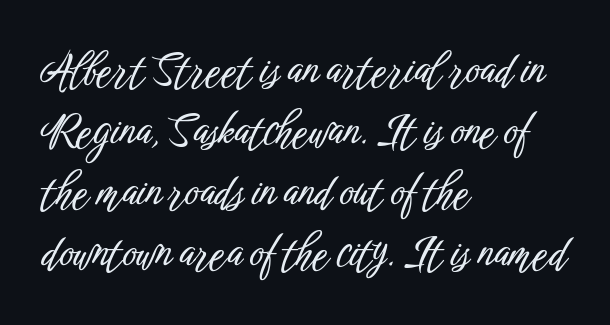
You could not count columns in this text — the font is proportionally spaced. Compared with typical paragraphs, the rows here are spaced about the same. Line beginnings align vertically; line endings do not. Default kerning and tracking; the words read as compact shapes. A bare baseline throughout the passage.
